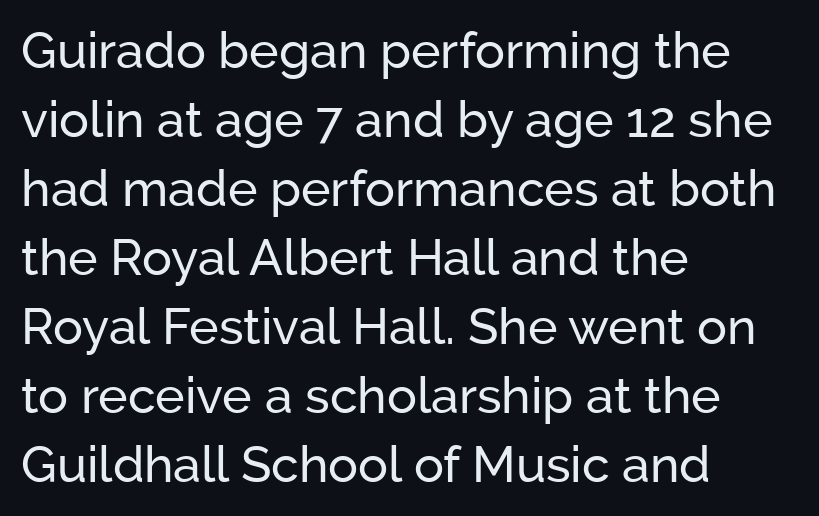
Does the type have serifs? No, each stem ends abruptly. Plain, unruled lines of type. Short and long lines alike share a common starting point at left. This sample keeps an unexceptional amount of space between lines. Tracking value appears to be zero — textbook default spacing.
